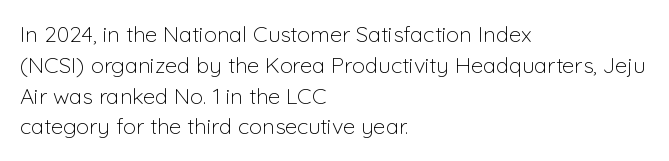
The image shows 22 px text type, upright; set left-aligned, normal line spacing (1.4x), normal letter spacing, not underlined.
